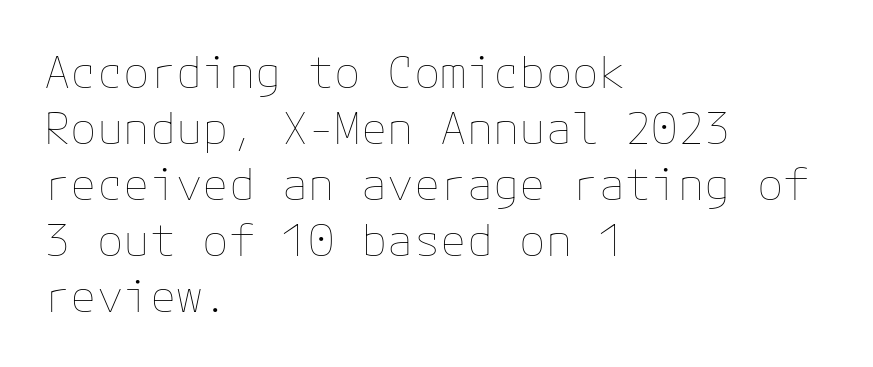
Q: Is the text bold? A: No.
Q: Is the text italic (slanted)? A: No, it is upright.
Q: Is the text underlined? A: No.
Q: How is the paragraph aligned? A: Left-aligned.
Q: Is the spacing between letters normal or unusually wide? A: Normal.
Q: Is the spacing between lines tight, normal or loose? A: Normal.
Q: Width (condensed, normal, or wide)? A: Normal.
Q: Stroke contrast? A: Low.
Q: x-height? A: Medium.
